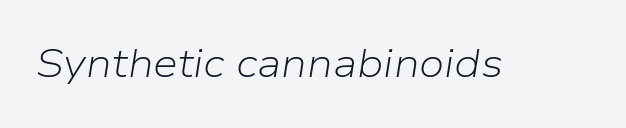
{"italic": "yes", "lean": "right", "slant_degrees": 9, "bold": "no", "weight": "light", "width": "normal", "stroke_contrast": "low", "x_height": "medium", "monospaced": "no", "underline": "no", "letter_spacing": "normal", "letter_spacing_em": 0.0, "glyph_px": 40}
